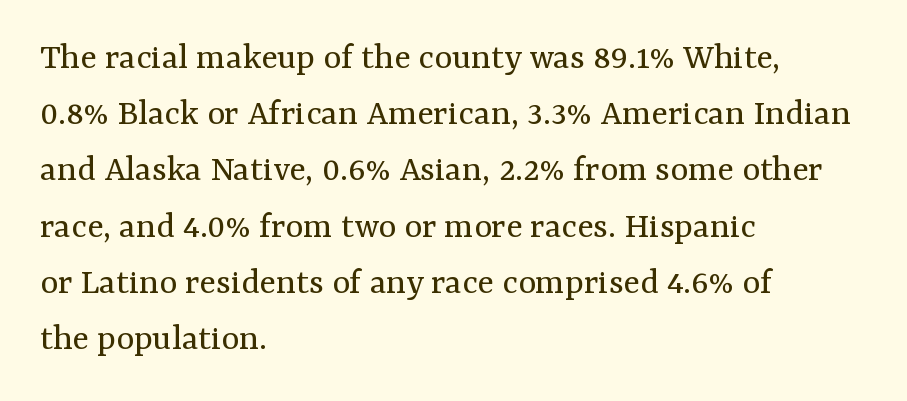
The image shows 38 px regular-weight serif type, upright; set left-aligned, normal line spacing (1.48x), normal letter spacing, not underlined; medium stroke contrast and a medium x-height.
